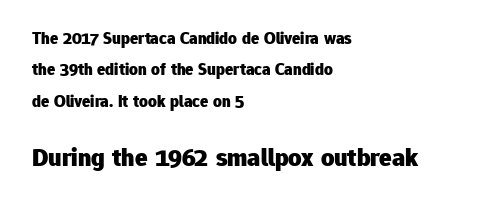
The image shows 26 px bold type, upright; set left-aligned, line spacing 1.85x, normal letter spacing, not underlined; the second (bottom) block is 1.53x larger.
